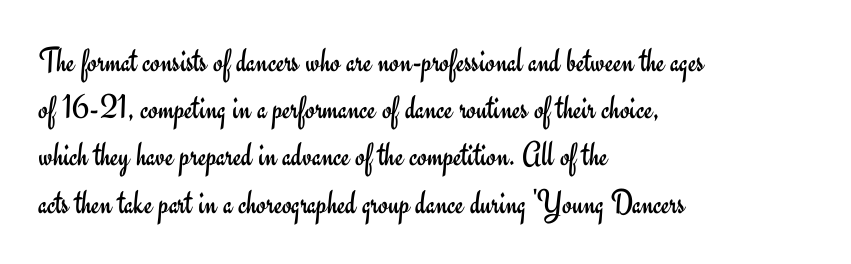
The image shows 35 px regular-weight sans-serif type; set left-aligned, normal line spacing (1.35x), normal letter spacing, not underlined; low stroke contrast and a small x-height.
